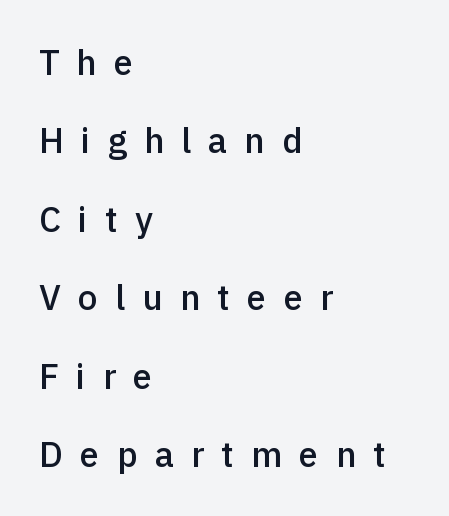
The image shows 35 px semibold sans-serif type, upright; set left-aligned, loose line spacing (2.24x), unusually wide letter spacing (+0.49 em), not underlined; a medium x-height.
